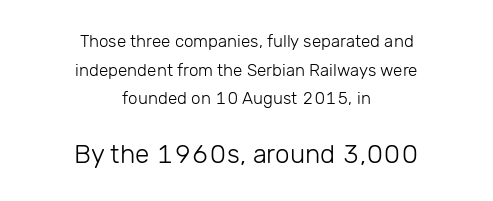
The image shows 26 px text type, upright; set centered, normal line spacing (1.69x), normal letter spacing, not underlined; the second (bottom) block is 1.53x larger.
